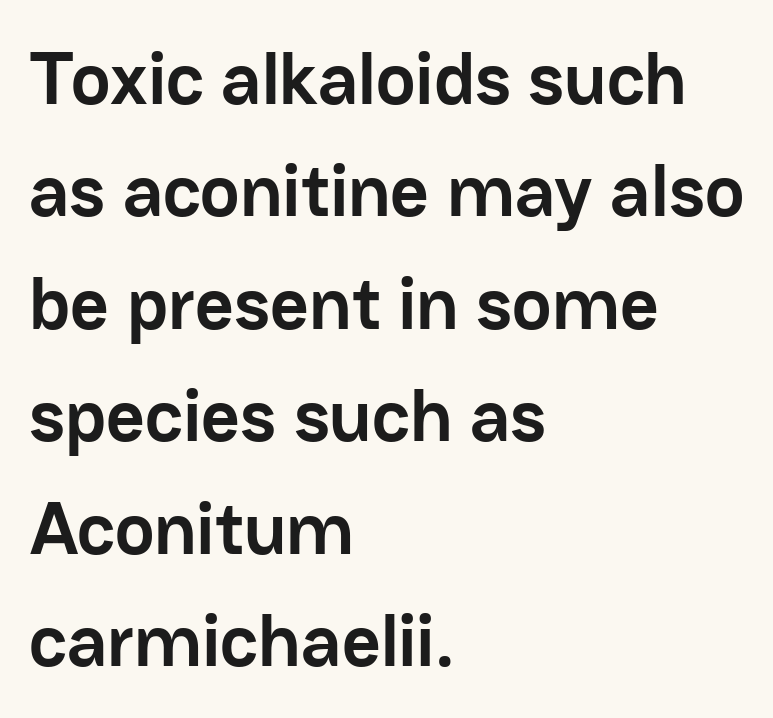
This rendering employs a face without finishing strokes, i.e., a sans-serif. Spacing between characters is what you'd get straight out of the box. Looks like regular typesetting: each glyph gets only the width it needs. Caption: multi-line text, flush left, ragged right. The space beneath each line is pristine and unruled. Strong, thick strokes mark this as bold type.
